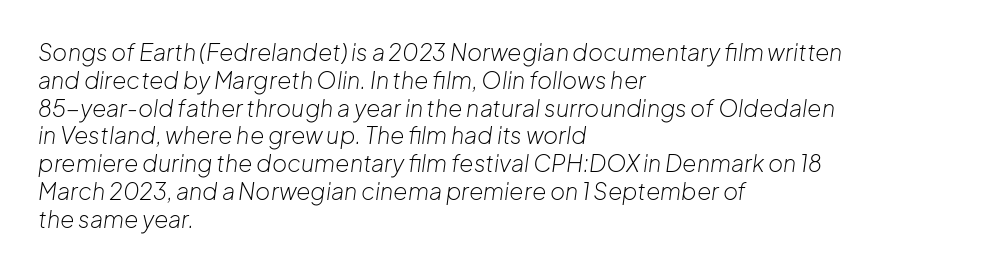
The image shows 23 px text type, italic (leaning right); set left-aligned, line spacing 1.21x, normal letter spacing, not underlined.
